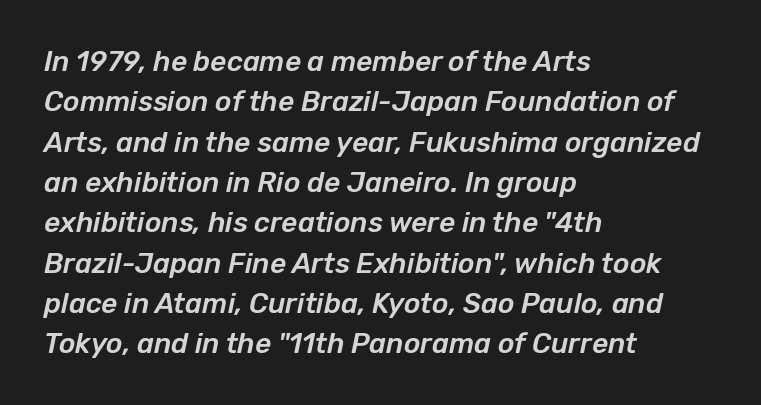
Q: Is the text italic (slanted)? A: Yes, it leans right by about 12 degrees.
Q: Is the text underlined? A: No.
Q: How is the paragraph aligned? A: Left-aligned.
Q: Is the spacing between letters normal or unusually wide? A: Normal.
Q: Is the spacing between lines tight, normal or loose? A: Normal.
Q: Width (condensed, normal, or wide)? A: Normal.
Q: Stroke contrast? A: Low.
Q: x-height? A: Medium.
Q: Monospaced? A: No.
